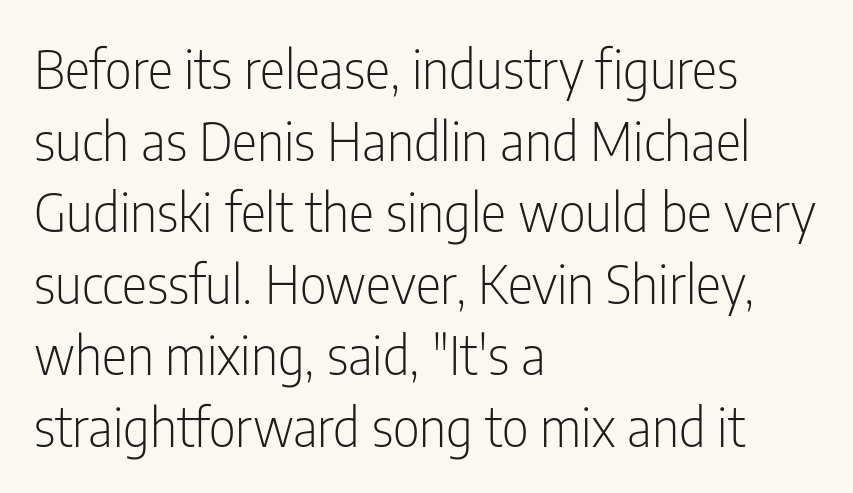
{"serif": "no", "italic": "no", "bold": "no", "weight": "light", "width": "condensed", "stroke_contrast": "low", "x_height": "medium", "monospaced": "no", "underline": "no", "align": "left", "line_spacing": "normal", "line_spacing_ratio": 1.35, "letter_spacing": "normal", "letter_spacing_em": 0.0, "glyph_px": 53}
